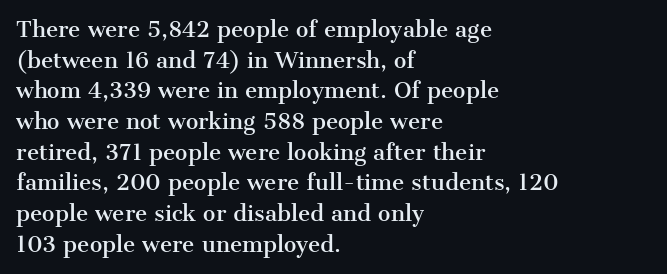
{"italic": "no", "underline": "no", "align": "left", "line_spacing": "normal", "line_spacing_ratio": 1.46, "letter_spacing": "normal", "letter_spacing_em": 0.0, "glyph_px": 21}
